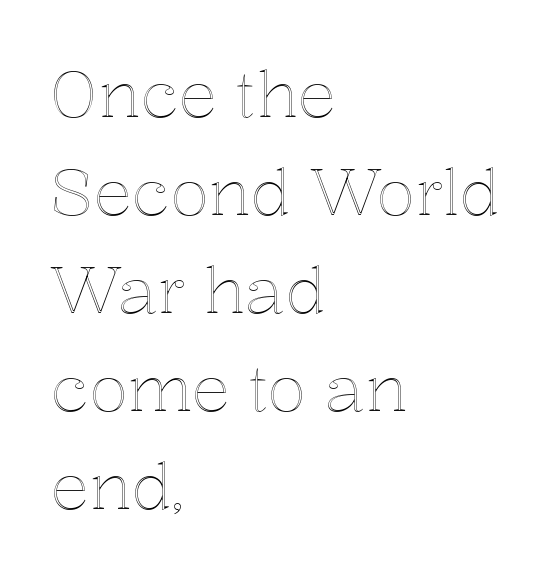
Q: Is the text italic (slanted)? A: No, it is upright.
Q: Is the text underlined? A: No.
Q: How is the paragraph aligned? A: Left-aligned.
Q: Is the spacing between letters normal or unusually wide? A: Normal.
Q: Is the spacing between lines tight, normal or loose? A: Normal.
Q: Width (condensed, normal, or wide)? A: Normal.
Q: x-height? A: Medium.
Q: Monospaced? A: No.
